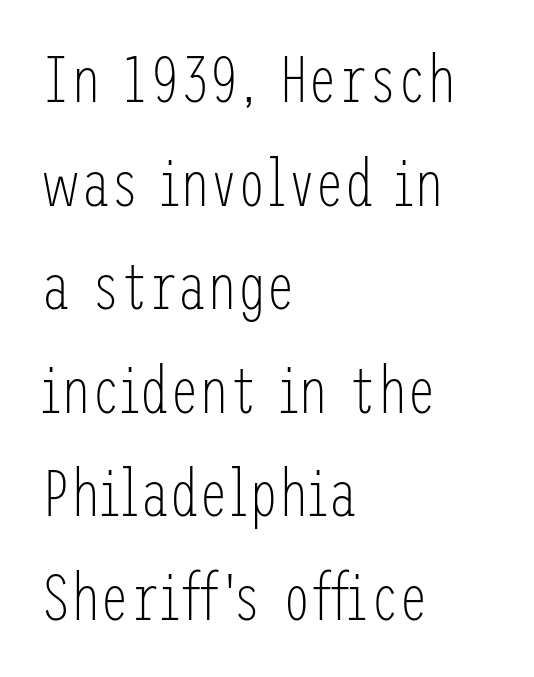
It's the straight-up-and-down kind of type. The words here are not underlined. Type style note: lacks serifs. In CSS terms this would be text-align: left. The strokes are not fattened; the text isn't bold. Honestly, the row spacing looks completely unremarkable.
